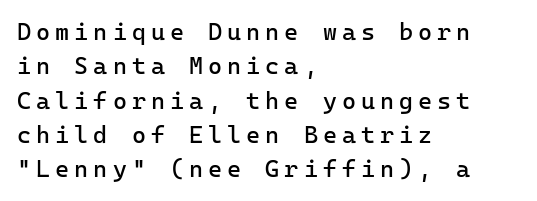
The image shows 24 px text type, upright; set left-aligned, normal line spacing (1.43x), unusually wide letter spacing (+0.21 em), not underlined.
